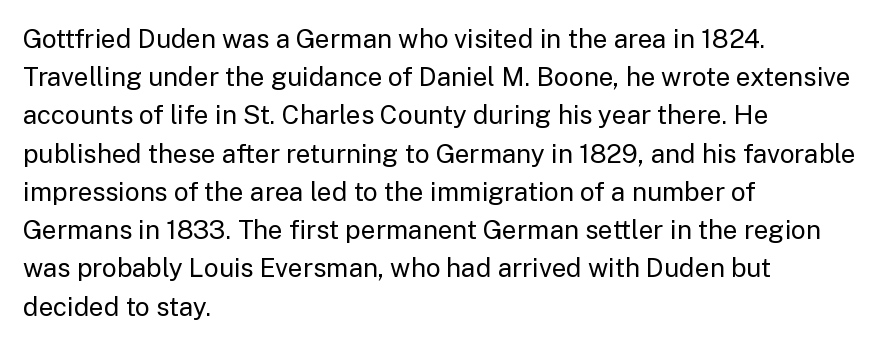
The image shows 26 px text type, upright; set left-aligned, normal line spacing (1.47x), normal letter spacing, not underlined.
